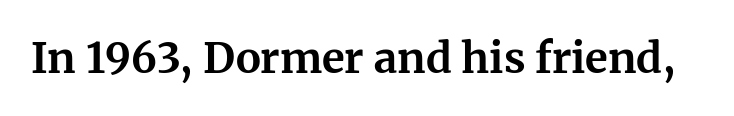
{"serif": "yes", "italic": "no", "bold": "yes", "weight": "bold", "width": "normal", "stroke_contrast": "medium", "x_height": "medium", "monospaced": "no", "underline": "no", "letter_spacing": "normal", "letter_spacing_em": 0.0, "glyph_px": 42}
